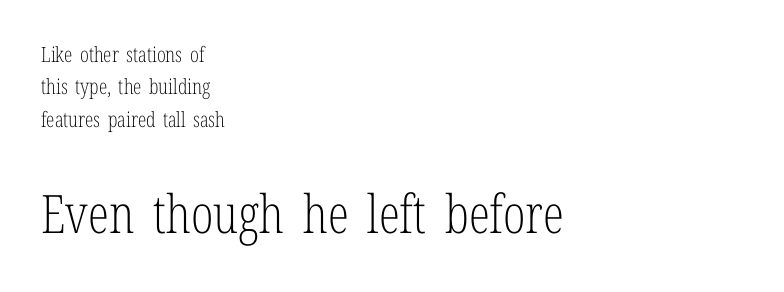
Q: Is the text bold? A: No.
Q: Is the text italic (slanted)? A: No, it is upright.
Q: Is the typeface a serif or a sans-serif typeface? A: Serif.
Q: Is the text underlined? A: No.
Q: How is the paragraph aligned? A: Left-aligned.
Q: Is the spacing between letters normal or unusually wide? A: Normal.
Q: Is the spacing between lines tight, normal or loose? A: Normal.
Q: Which block of text is set in a larger size, the first (top) or the second (bottom)? A: The second (bottom) one.
Q: Width (condensed, normal, or wide)? A: Condensed.
Q: Stroke contrast? A: Low.
Q: x-height? A: Medium.
Q: Monospaced? A: No.
